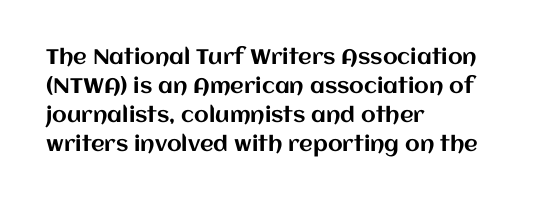
Does the leading feel generous? No, just average. Nobody touched the tracking dial on this one. This is the regular roman posture of the typeface. Visually the block forms a straight wall on the left and a jagged coastline on the right.
